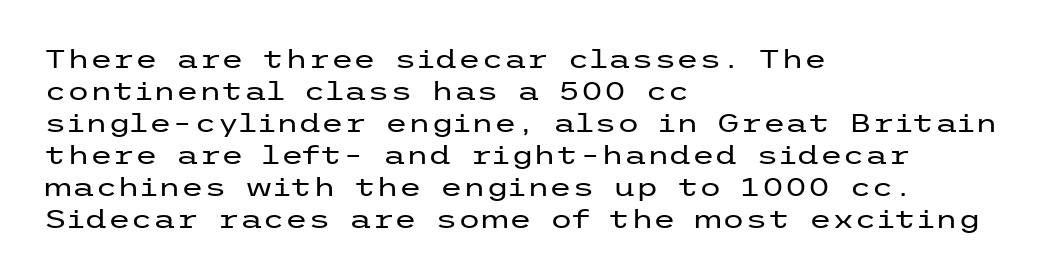
{"italic": "no", "bold": "no", "underline": "no", "align": "left", "line_spacing_ratio": 1.23, "letter_spacing": "normal", "letter_spacing_em": 0.0, "glyph_px": 26}
